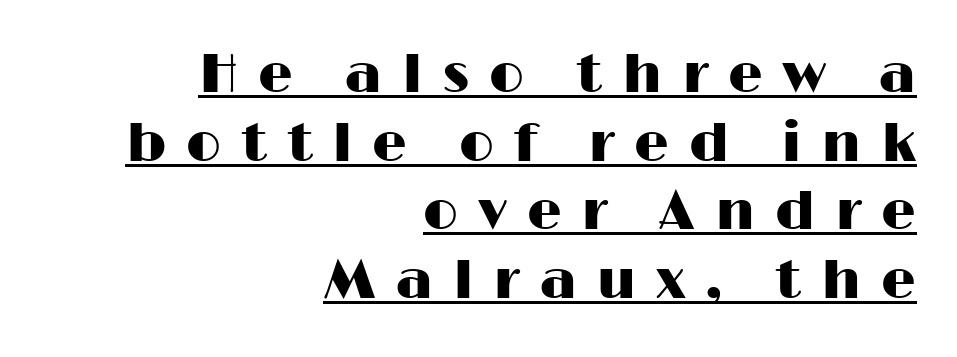
The image shows 55 px wide sans-serif type, upright; set right-aligned, normal line spacing (1.25x), unusually wide letter spacing (+0.36 em), underlined; high stroke contrast and a medium x-height.
